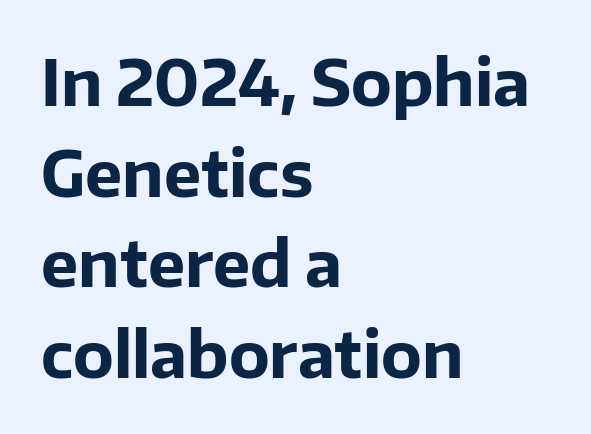
Q: Is the text bold? A: Yes.
Q: Is the text italic (slanted)? A: No, it is upright.
Q: Is the typeface a serif or a sans-serif typeface? A: Sans-serif.
Q: Is the text underlined? A: No.
Q: How is the paragraph aligned? A: Left-aligned.
Q: Is the spacing between letters normal or unusually wide? A: Normal.
Q: Is the spacing between lines tight, normal or loose? A: Normal.
Q: Width (condensed, normal, or wide)? A: Normal.
Q: Stroke contrast? A: Low.
Q: x-height? A: Medium.
Q: Monospaced? A: No.
